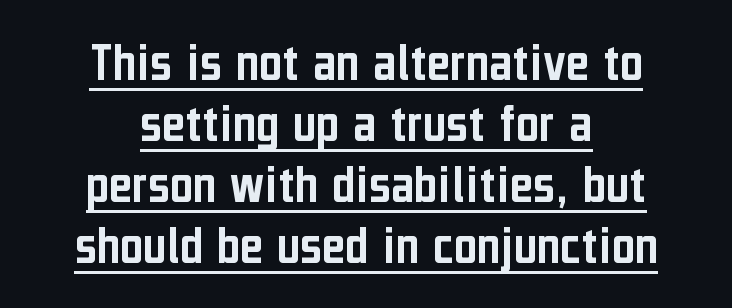
The image shows 56 px condensed sans-serif type, upright; set centered, tight line spacing (1.09x), normal letter spacing, underlined; low stroke contrast and a medium x-height.
